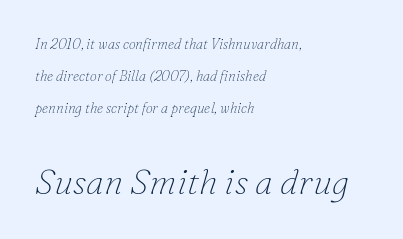
The rendering uses a large line-height, opening up the rows. Spacing between characters is what you'd get straight out of the box. The strip under each line holds only bare page. The typesetting does not lean heavy: it is not bold. Typesetter's note — lower block bumped up in size, upper block left smaller.
